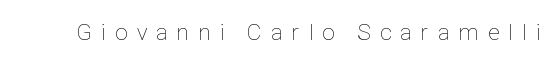
Vertical strokes here are truly vertical. The font sits on the lighter half of the weight spectrum, regular included. No word sits above an underline. Someone cranked the tracking dial way up on this one.
